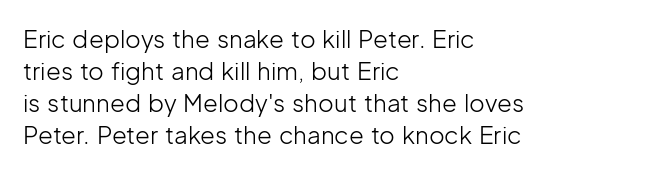
The image shows 24 px text type, upright; set left-aligned, normal line spacing (1.33x), normal letter spacing, not underlined.
